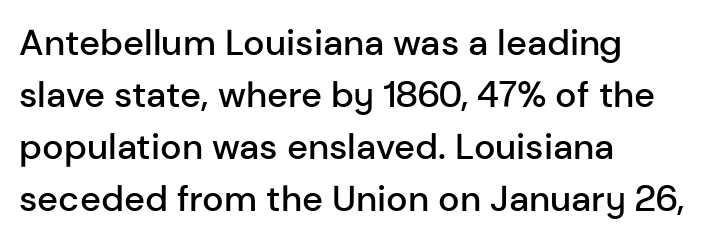
{"serif": "no", "italic": "no", "bold": "semi", "weight": "semibold", "width": "normal", "stroke_contrast": "low", "x_height": "medium", "monospaced": "no", "underline": "no", "align": "left", "line_spacing": "normal", "line_spacing_ratio": 1.44, "letter_spacing": "normal", "letter_spacing_em": 0.0, "glyph_px": 36}
